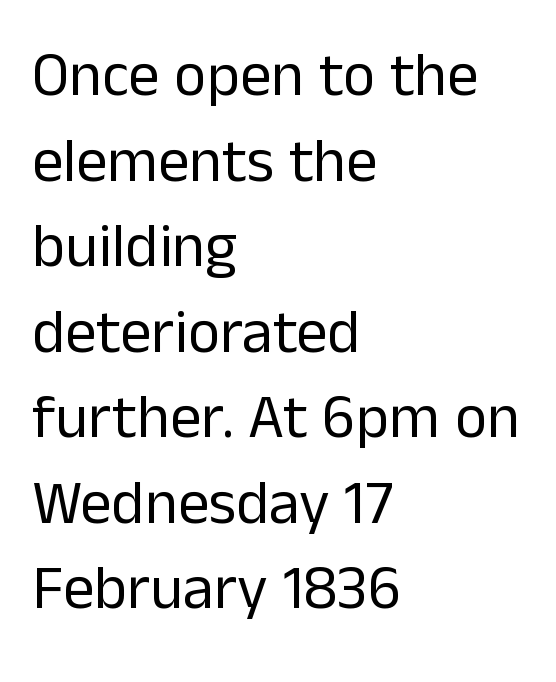
The image shows 62 px regular-weight sans-serif type, upright; set left-aligned, normal line spacing (1.38x), normal letter spacing, not underlined; low stroke contrast and a medium x-height.
